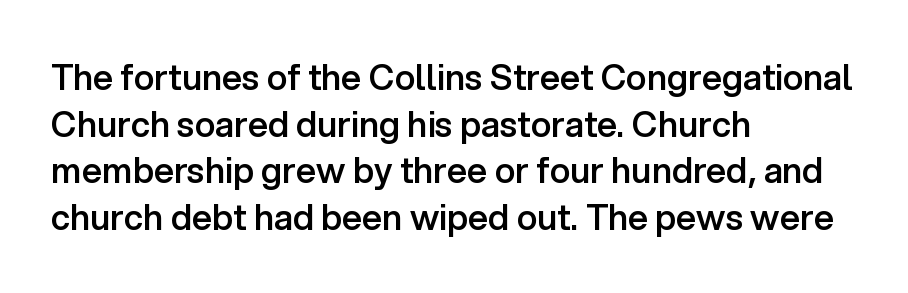
Q: Is the text bold? A: Semi-bold.
Q: Is the text italic (slanted)? A: No, it is upright.
Q: Is the typeface a serif or a sans-serif typeface? A: Sans-serif.
Q: Is the text underlined? A: No.
Q: How is the paragraph aligned? A: Left-aligned.
Q: Is the spacing between letters normal or unusually wide? A: Normal.
Q: Is the spacing between lines tight, normal or loose? A: Normal.
Q: Width (condensed, normal, or wide)? A: Normal.
Q: Stroke contrast? A: Low.
Q: x-height? A: Medium.
Q: Monospaced? A: No.
